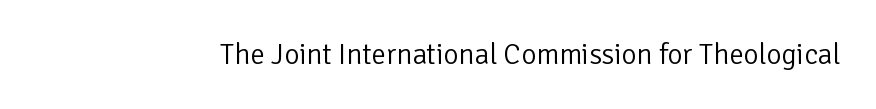
{"serif": "no", "italic": "no", "bold": "no", "weight": "light", "width": "normal", "stroke_contrast": "low", "x_height": "medium", "monospaced": "no", "underline": "no", "letter_spacing": "normal", "letter_spacing_em": 0.0, "glyph_px": 29}
